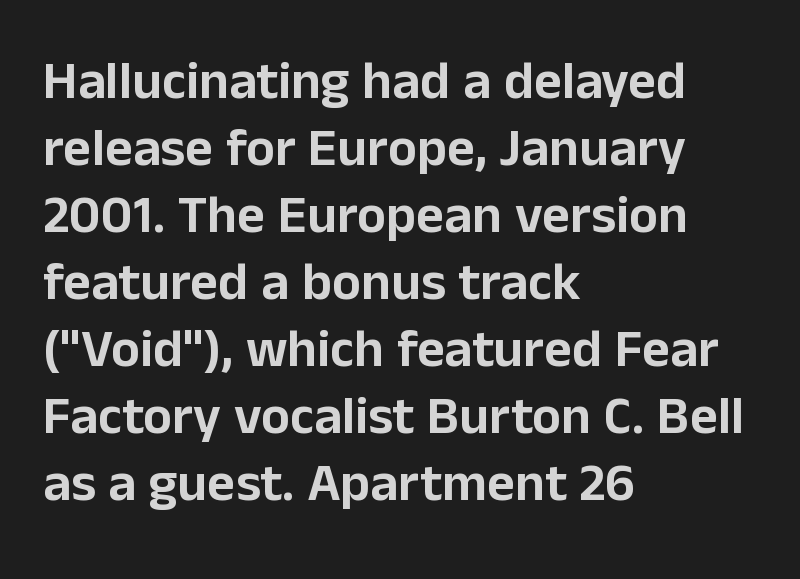
Q: Is the text italic (slanted)? A: No, it is upright.
Q: Is the typeface a serif or a sans-serif typeface? A: Sans-serif.
Q: Is the text underlined? A: No.
Q: How is the paragraph aligned? A: Left-aligned.
Q: Is the spacing between letters normal or unusually wide? A: Normal.
Q: Width (condensed, normal, or wide)? A: Normal.
Q: Stroke contrast? A: Low.
Q: x-height? A: Medium.
Q: Monospaced? A: No.
